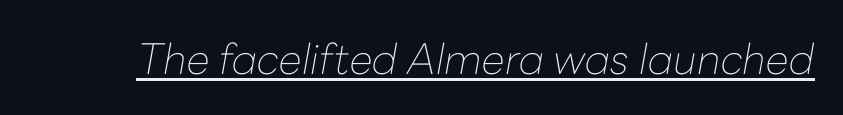
{"italic": "yes", "lean": "right", "slant_degrees": 10, "bold": "no", "weight": "thin", "width": "normal", "stroke_contrast": "low", "x_height": "medium", "monospaced": "no", "underline": "yes", "letter_spacing": "normal", "letter_spacing_em": 0.0, "glyph_px": 42}
